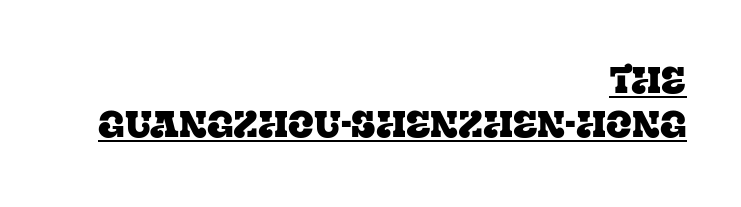
Q: Is the text italic (slanted)? A: No, it is upright.
Q: Is the typeface a serif or a sans-serif typeface? A: Serif.
Q: Is the text underlined? A: Yes.
Q: How is the paragraph aligned? A: Right-aligned.
Q: Is the spacing between letters normal or unusually wide? A: Normal.
Q: Width (condensed, normal, or wide)? A: Normal.
Q: Stroke contrast? A: Low.
Q: x-height? A: Large.
Q: Monospaced? A: No.
